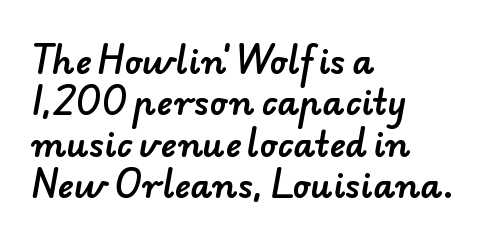
{"serif": "no", "width": "normal", "stroke_contrast": "low", "x_height": "small", "monospaced": "no", "underline": "no", "align": "left", "line_spacing_ratio": 1.22, "letter_spacing": "normal", "letter_spacing_em": 0.0, "glyph_px": 34}
